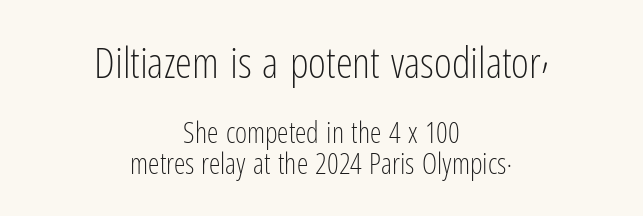
Q: Is the text bold? A: No.
Q: Is the text italic (slanted)? A: No, it is upright.
Q: Is the typeface a serif or a sans-serif typeface? A: Sans-serif.
Q: Is the text underlined? A: No.
Q: How is the paragraph aligned? A: Centered.
Q: Is the spacing between letters normal or unusually wide? A: Normal.
Q: Is the spacing between lines tight, normal or loose? A: Tight.
Q: Which block of text is set in a larger size, the first (top) or the second (bottom)? A: The first (top) one.
Q: Width (condensed, normal, or wide)? A: Condensed.
Q: Stroke contrast? A: Low.
Q: x-height? A: Medium.
Q: Monospaced? A: No.
